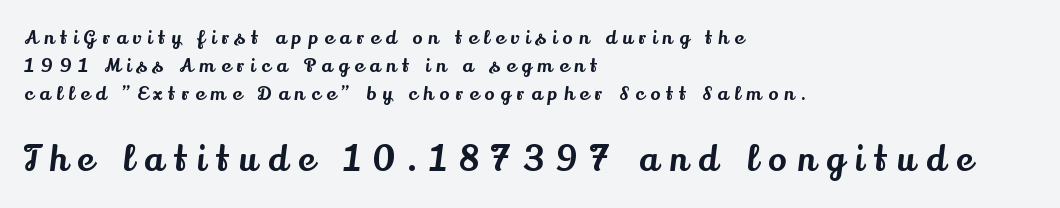
The line texture is sparse and dotted thanks to wide tracking. The rows are spaced the way most documents space them. I'd call this a serif setting — the letters wear small feet.
